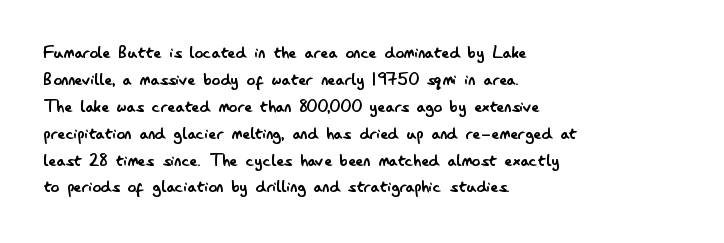
Q: Is the text bold? A: No.
Q: Is the text italic (slanted)? A: No, it is upright.
Q: Is the text underlined? A: No.
Q: How is the paragraph aligned? A: Left-aligned.
Q: Is the spacing between letters normal or unusually wide? A: Normal.
Q: Is the spacing between lines tight, normal or loose? A: Normal.
